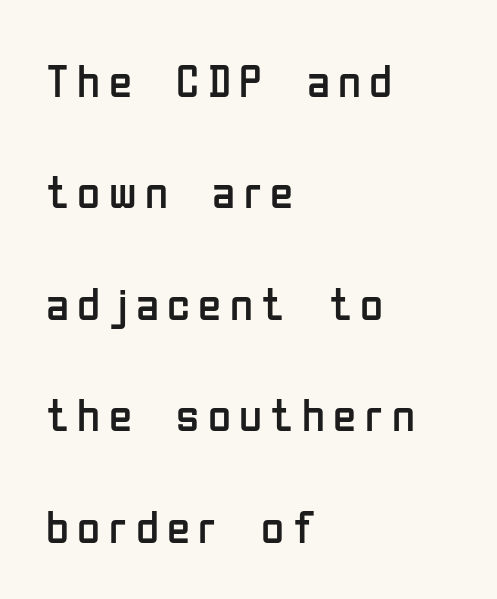
{"serif": "no", "italic": "no", "bold": "no", "weight": "regular", "width": "condensed", "stroke_contrast": "low", "x_height": "medium", "monospaced": "no", "underline": "no", "align": "left", "line_spacing": "loose", "line_spacing_ratio": 2.37, "glyph_px": 47}
